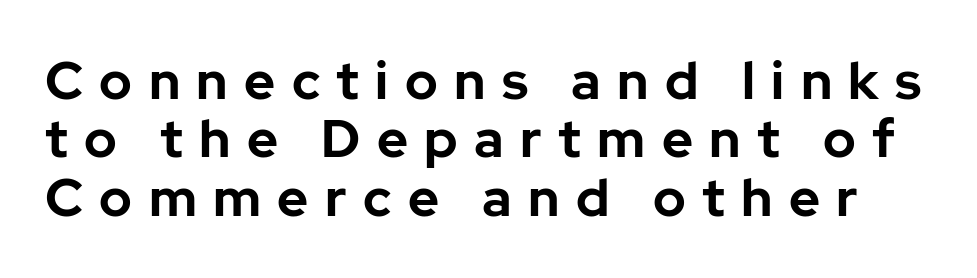
{"serif": "no", "italic": "no", "bold": "yes", "weight": "bold", "width": "normal", "stroke_contrast": "low", "x_height": "medium", "monospaced": "no", "underline": "no", "line_spacing": "tight", "line_spacing_ratio": 1.1, "letter_spacing": "wide", "letter_spacing_em": 0.31, "glyph_px": 53}
